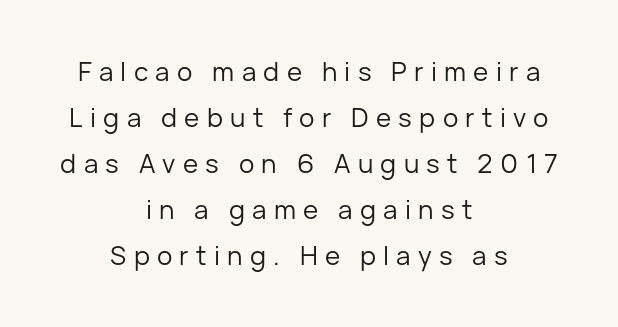
{"italic": "no", "bold": "no", "underline": "no", "align": "center", "line_spacing_ratio": 1.77, "letter_spacing": "wide", "letter_spacing_em": 0.28, "glyph_px": 26}
